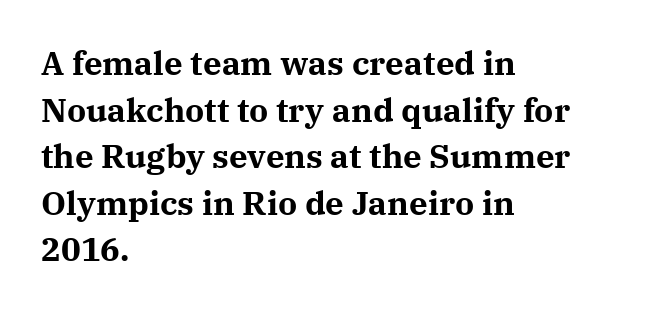
A typesetter would mark this as roman, not italic. In terms of weight, the rendering is a true, heavy bold. The passage is arranged the way most books set body copy — flush left. One glance says typical: line gaps are just what's usual.
